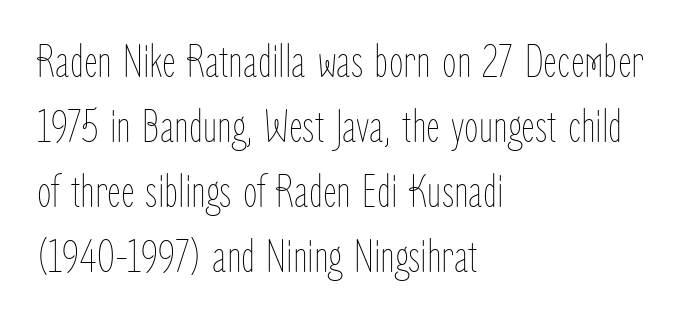
{"italic": "no", "bold": "no", "weight": "thin", "width": "condensed", "stroke_contrast": "low", "x_height": "medium", "monospaced": "no", "underline": "no", "align": "left", "line_spacing": "normal", "line_spacing_ratio": 1.38, "letter_spacing": "normal", "letter_spacing_em": 0.0, "glyph_px": 47}
